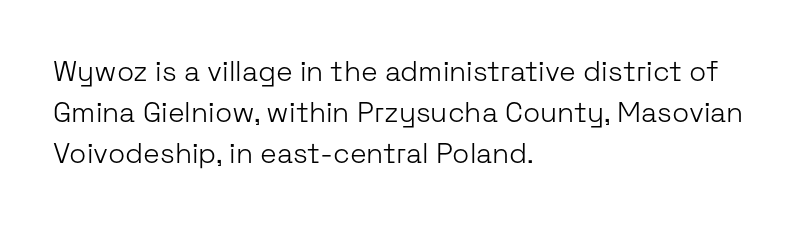
The image shows 28 px light sans-serif type, upright; set left-aligned, normal line spacing (1.46x), normal letter spacing, not underlined; low stroke contrast and a medium x-height.
